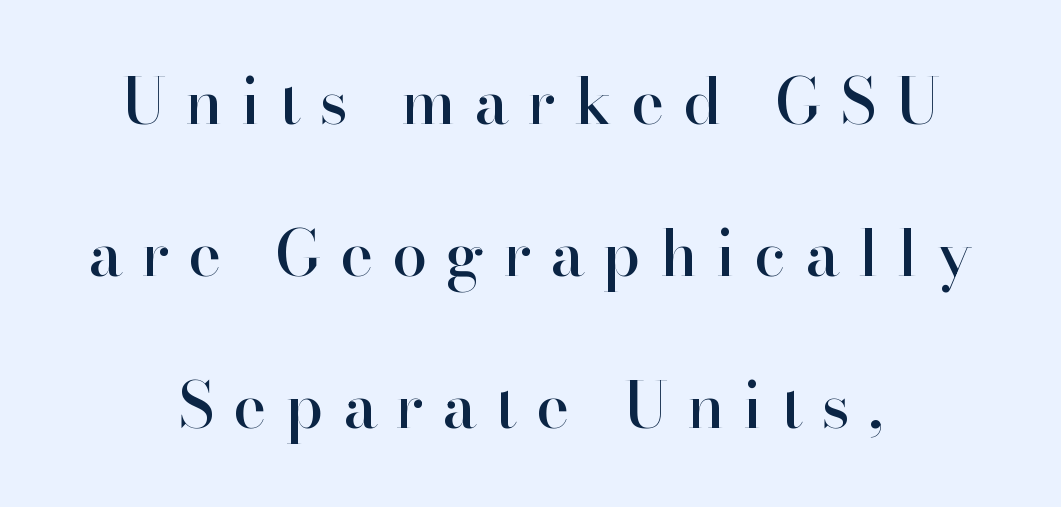
Q: Is the text italic (slanted)? A: No, it is upright.
Q: Is the typeface a serif or a sans-serif typeface? A: Serif.
Q: Is the text underlined? A: No.
Q: Is the spacing between letters normal or unusually wide? A: Unusually wide.
Q: Is the spacing between lines tight, normal or loose? A: Loose.
Q: Width (condensed, normal, or wide)? A: Normal.
Q: Stroke contrast? A: High.
Q: x-height? A: Small.
Q: Monospaced? A: No.
